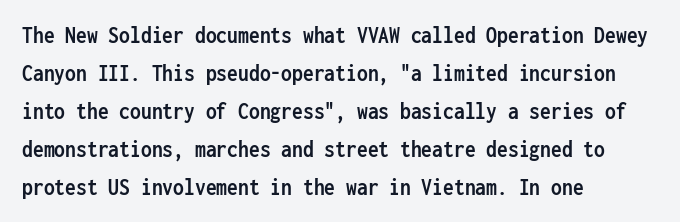
Q: Is the text bold? A: Yes.
Q: Is the text italic (slanted)? A: No, it is upright.
Q: Is the text underlined? A: No.
Q: How is the paragraph aligned? A: Left-aligned.
Q: Is the spacing between letters normal or unusually wide? A: Normal.
Q: Is the spacing between lines tight, normal or loose? A: Normal.
